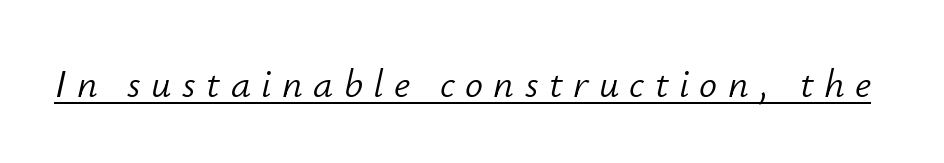
This sample has the flowing, uneven cadence of proportional lettering. This rendering widens character spacing well past its baseline value. Underlined type. The text carries the slant typical of an italic or oblique font. The strokes are not fattened; the text isn't bold.
